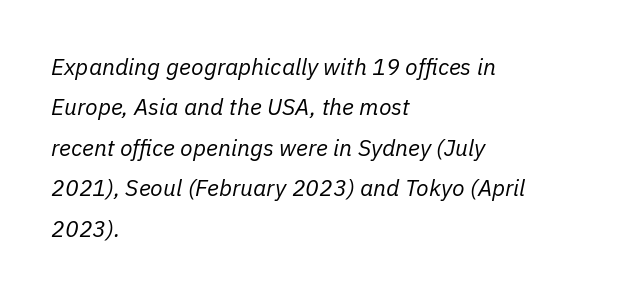
The image shows 23 px text type, italic (leaning right); set left-aligned, line spacing 1.76x, normal letter spacing, not underlined.
